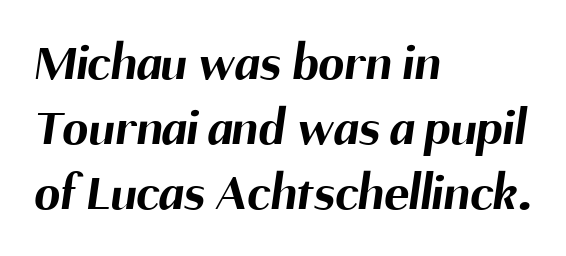
Decoration check: the copy has no underline. Every letter is thick-stroked: bold, no question. In terms of leading, this rendering sits right in the middle. Line starts are locked; line ends wander. Stroke terminals: plain, sans-serif.
